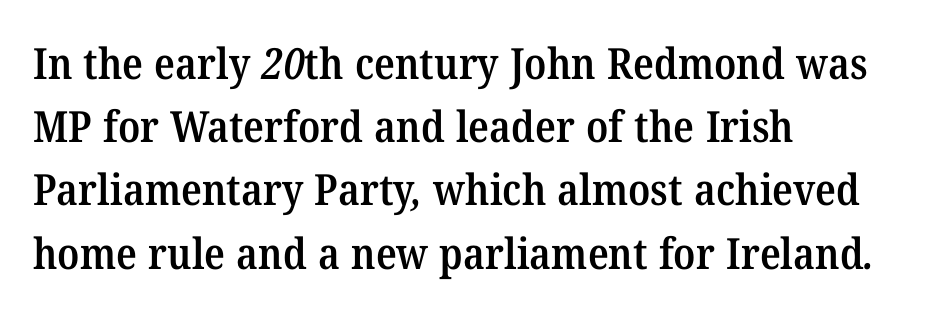
The image shows 43 px semibold serif type; set left-aligned, normal line spacing (1.47x), normal letter spacing, not underlined; medium stroke contrast and a medium x-height.
